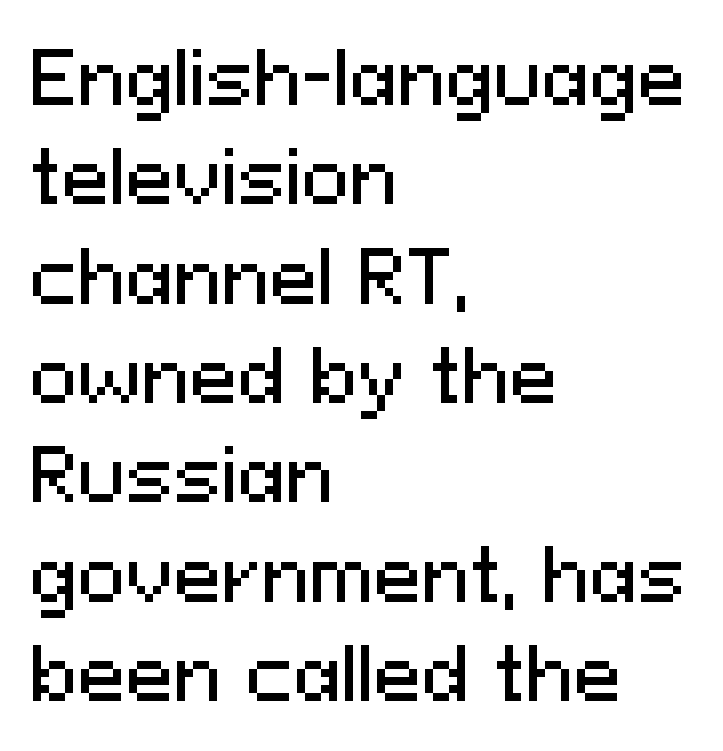
The image shows 72 px sans-serif type, upright; set left-aligned, normal line spacing (1.38x), normal letter spacing, not underlined; medium stroke contrast and a medium x-height.
